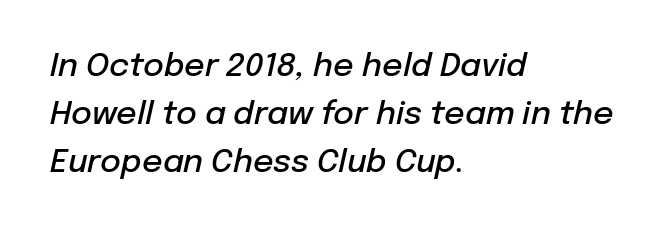
The image shows 32 px semibold type, italic (leaning right); set left-aligned, normal line spacing (1.5x), normal letter spacing, not underlined; low stroke contrast and a medium x-height.
